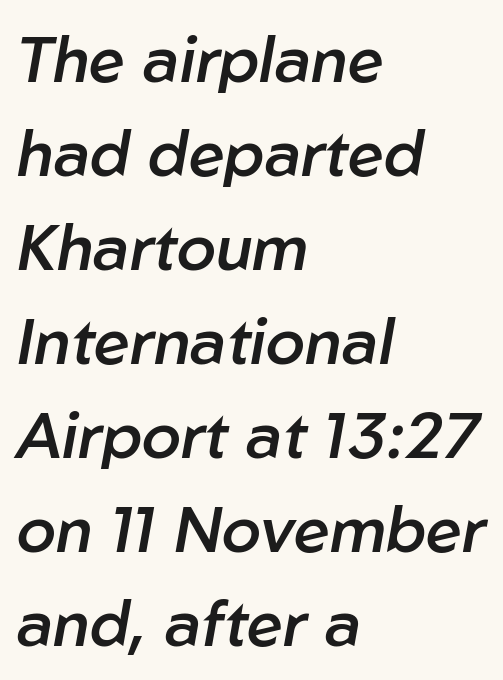
The image shows 64 px semibold type, italic (leaning right); set left-aligned, normal line spacing (1.47x), normal letter spacing, not underlined; low stroke contrast and a medium x-height.
